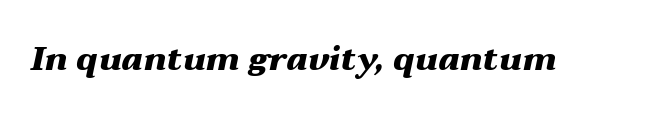
{"italic": "yes", "lean": "right", "slant_degrees": 12, "bold": "yes", "weight": "heavy", "width": "wide", "stroke_contrast": "medium", "x_height": "medium", "monospaced": "no", "underline": "no", "letter_spacing": "normal", "letter_spacing_em": 0.0, "glyph_px": 33}
